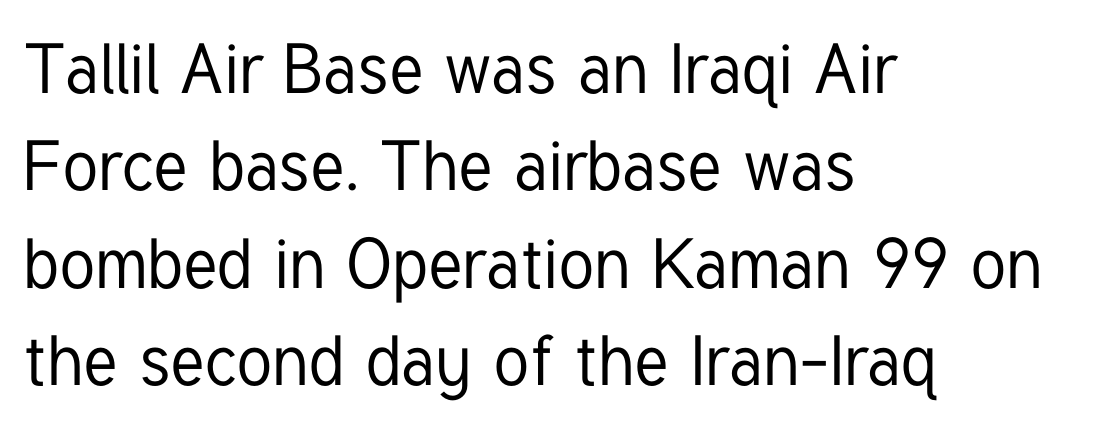
Check under the words: just untouched page. The rendering uses natural spacing where letterforms have individual widths. Which margin do the lines hug? The left one — the right edge is uneven. The rows are spaced the way most documents space them. Tall strokes in this sample are plumb rather than angled. Inter-character spacing is left at the font's built-in metrics.
